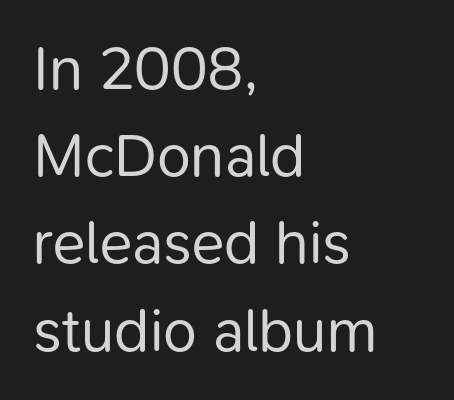
Q: Is the text bold? A: No.
Q: Is the text italic (slanted)? A: No, it is upright.
Q: Is the typeface a serif or a sans-serif typeface? A: Sans-serif.
Q: Is the text underlined? A: No.
Q: How is the paragraph aligned? A: Left-aligned.
Q: Is the spacing between letters normal or unusually wide? A: Normal.
Q: Is the spacing between lines tight, normal or loose? A: Normal.
Q: Width (condensed, normal, or wide)? A: Normal.
Q: Stroke contrast? A: Low.
Q: x-height? A: Medium.
Q: Monospaced? A: No.
